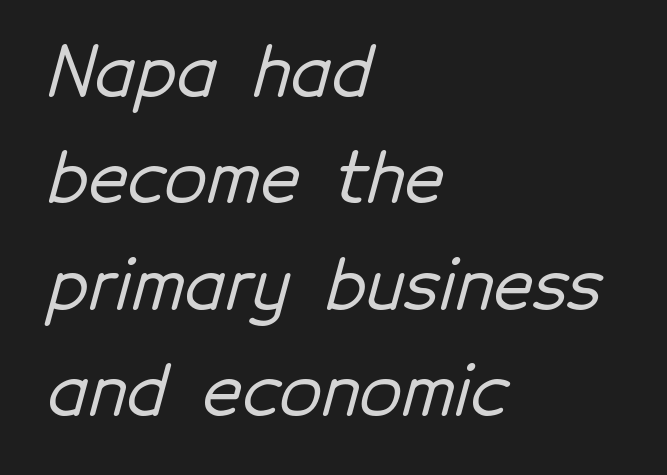
The image shows 69 px sans-serif type; set left-aligned, normal line spacing (1.54x), normal letter spacing, not underlined; low stroke contrast and a medium x-height.
